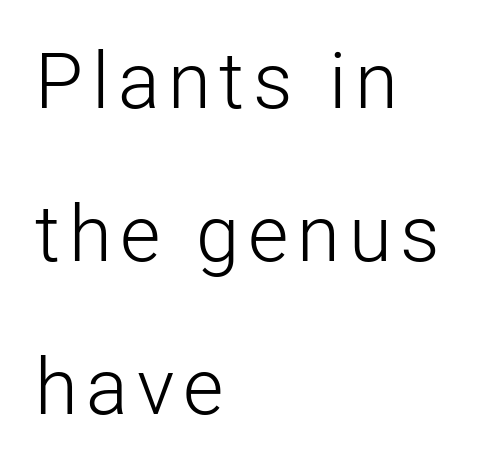
The image shows 78 px light sans-serif type, upright; set left-aligned, loose line spacing (1.96x), not underlined; low stroke contrast and a medium x-height.
